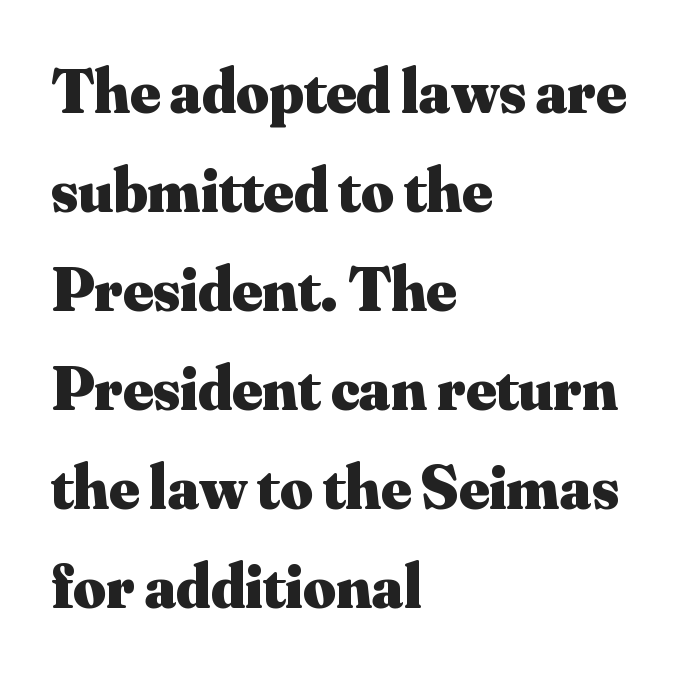
The image shows 63 px heavy serif type, upright; set left-aligned, normal line spacing (1.57x), normal letter spacing, not underlined; medium stroke contrast and a small x-height.
